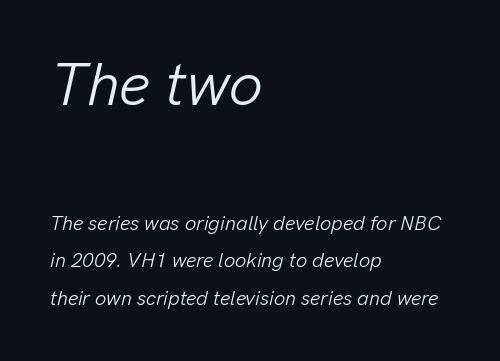
{"italic": "yes", "lean": "right", "slant_degrees": 13, "bold": "no", "weight": "light", "width": "normal", "stroke_contrast": "low", "x_height": "medium", "monospaced": "no", "underline": "no", "align": "left", "line_spacing_ratio": 1.88, "letter_spacing": "normal", "letter_spacing_em": 0.0, "larger_block": "first", "size_ratio": 3.0, "glyph_px": 60}
